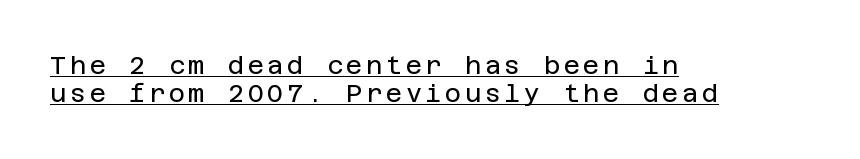
Unbolded letterforms with no extra heft. Horizontally, the lines are justified to the leading edge only. Whoever set this chose condensed vertical rhythm over breathing room. In terms of posture, this sample is upright. The face used here appears with an underline applied.
